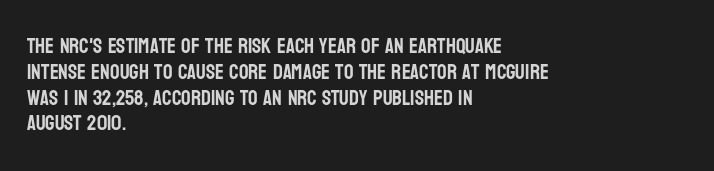
{"italic": "no", "underline": "no", "align": "left", "line_spacing_ratio": 1.23, "letter_spacing": "normal", "letter_spacing_em": 0.0, "glyph_px": 21}
